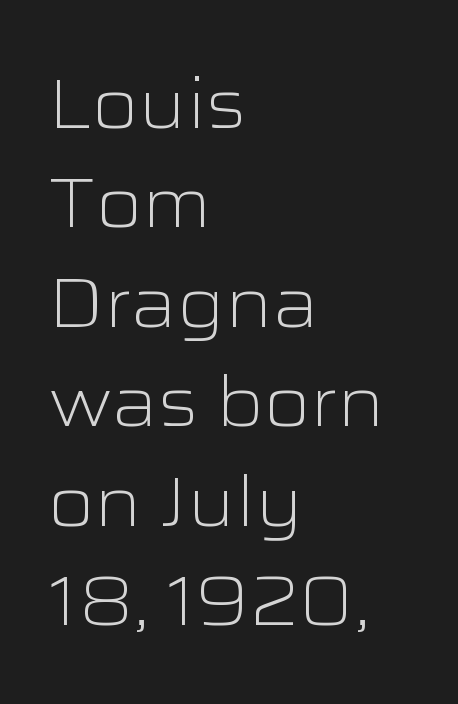
The image shows 70 px light, wide sans-serif type, upright; set left-aligned, normal line spacing (1.42x), normal letter spacing, not underlined; low stroke contrast and a medium x-height.
